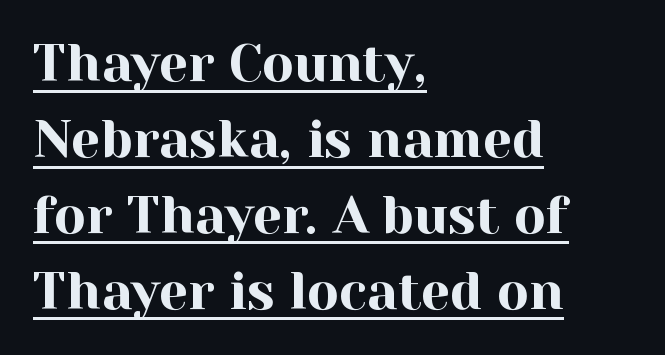
Q: Is the text italic (slanted)? A: No, it is upright.
Q: Is the typeface a serif or a sans-serif typeface? A: Serif.
Q: Is the text underlined? A: Yes.
Q: How is the paragraph aligned? A: Left-aligned.
Q: Is the spacing between letters normal or unusually wide? A: Normal.
Q: Is the spacing between lines tight, normal or loose? A: Normal.
Q: Width (condensed, normal, or wide)? A: Normal.
Q: x-height? A: Medium.
Q: Monospaced? A: No.
